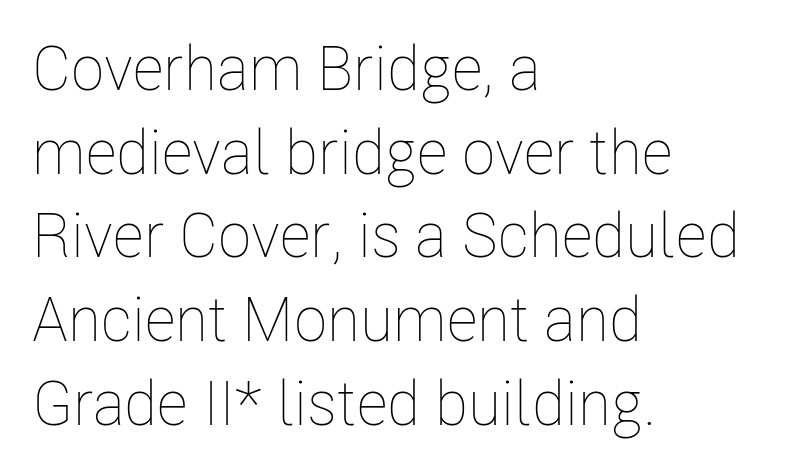
Q: Is the text bold? A: No.
Q: Is the text italic (slanted)? A: No, it is upright.
Q: Is the text underlined? A: No.
Q: How is the paragraph aligned? A: Left-aligned.
Q: Is the spacing between letters normal or unusually wide? A: Normal.
Q: Is the spacing between lines tight, normal or loose? A: Normal.
Q: Width (condensed, normal, or wide)? A: Condensed.
Q: Stroke contrast? A: Low.
Q: x-height? A: Medium.
Q: Monospaced? A: No.
